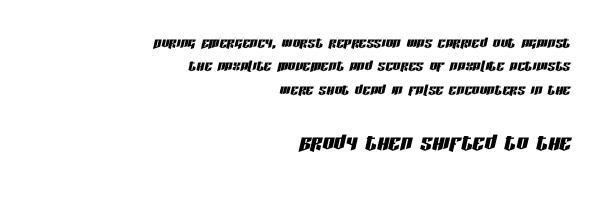
{"italic": "yes", "lean": "right", "slant_degrees": 13, "width": "condensed", "stroke_contrast": "low", "x_height": "large", "monospaced": "no", "underline": "no", "align": "right", "line_spacing_ratio": 1.23, "letter_spacing": "normal", "letter_spacing_em": 0.0, "larger_block": "second", "size_ratio": 1.53, "glyph_px": 29}
